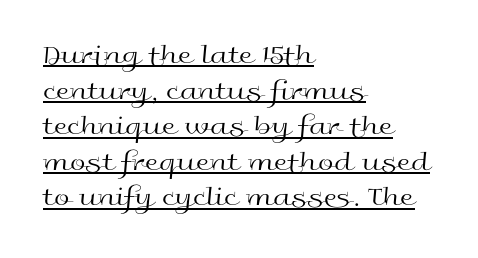
Q: Is the text bold? A: No.
Q: Is the text italic (slanted)? A: No, it is upright.
Q: Is the typeface a serif or a sans-serif typeface? A: Sans-serif.
Q: Is the text underlined? A: Yes.
Q: How is the paragraph aligned? A: Left-aligned.
Q: Is the spacing between letters normal or unusually wide? A: Normal.
Q: Is the spacing between lines tight, normal or loose? A: Normal.
Q: Width (condensed, normal, or wide)? A: Wide.
Q: x-height? A: Medium.
Q: Monospaced? A: No.
